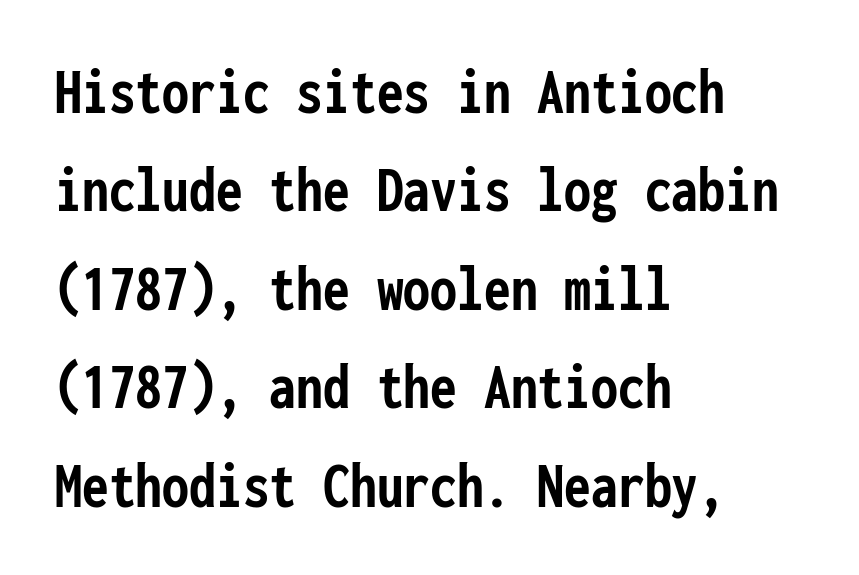
{"serif": "no", "italic": "no", "bold": "yes", "weight": "semibold", "width": "condensed", "stroke_contrast": "low", "x_height": "medium", "monospaced": "yes", "underline": "no", "align": "left", "line_spacing": "normal", "line_spacing_ratio": 1.47, "letter_spacing": "normal", "letter_spacing_em": 0.0, "glyph_px": 67}
